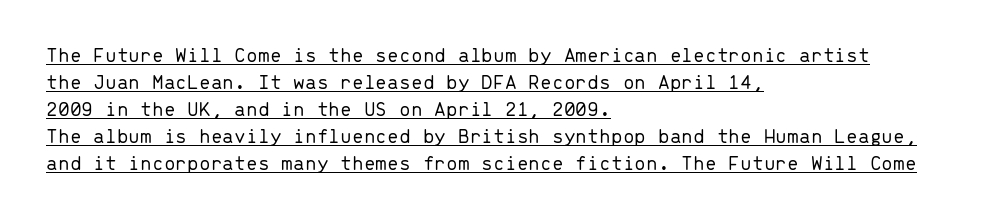
Notice how descenders clear the ascenders below comfortably — that's standard leading. Quick note: underline on. Italic? Not at all — the glyphs are vertical. Does extra space separate the letters? No, they use regular spacing.
